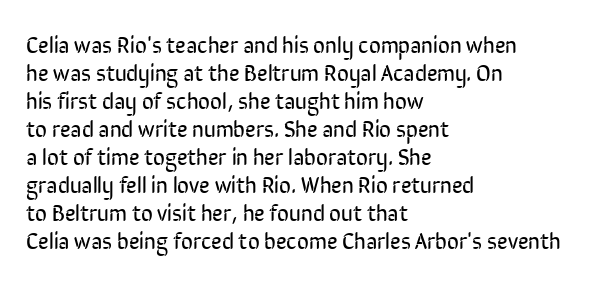
The image shows 23 px text type, upright; set left-aligned, line spacing 1.22x, normal letter spacing, not underlined.
